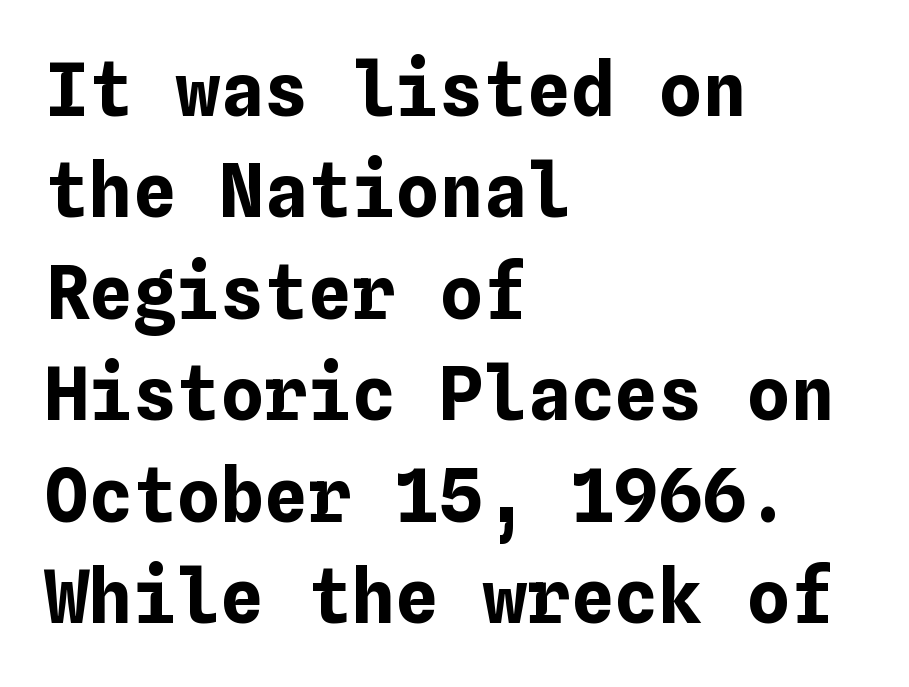
Q: Is the text bold? A: Yes.
Q: Is the text italic (slanted)? A: No, it is upright.
Q: Is the text underlined? A: No.
Q: How is the paragraph aligned? A: Left-aligned.
Q: Is the spacing between letters normal or unusually wide? A: Normal.
Q: Is the spacing between lines tight, normal or loose? A: Normal.
Q: Width (condensed, normal, or wide)? A: Normal.
Q: Stroke contrast? A: Low.
Q: x-height? A: Medium.
